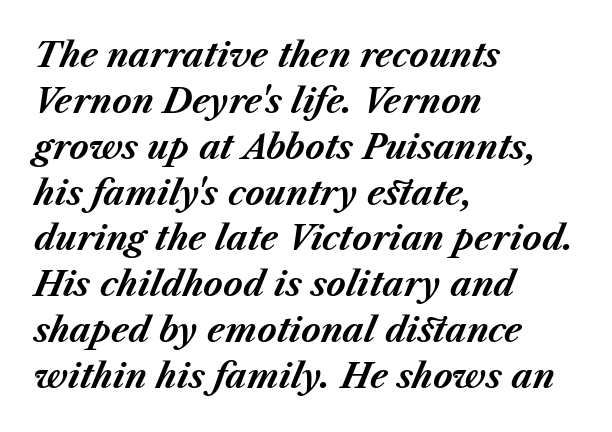
The image shows 33 px bold type, italic (leaning right); set left-aligned, normal line spacing (1.39x), normal letter spacing, not underlined; medium stroke contrast and a medium x-height.
